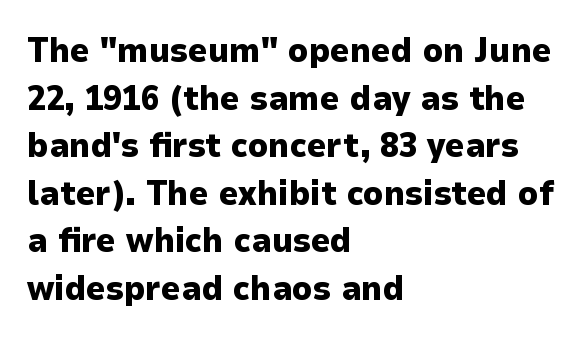
{"serif": "no", "italic": "no", "bold": "yes", "weight": "heavy", "width": "normal", "stroke_contrast": "low", "x_height": "medium", "monospaced": "no", "underline": "no", "align": "left", "line_spacing": "normal", "line_spacing_ratio": 1.4, "letter_spacing": "normal", "letter_spacing_em": 0.0, "glyph_px": 34}
